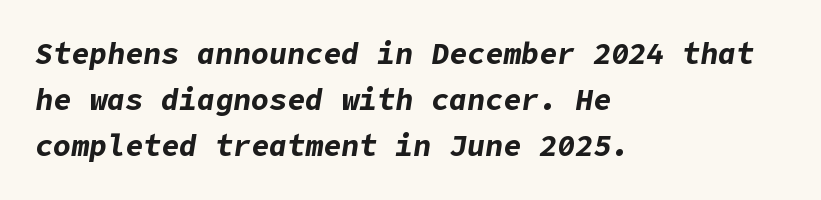
{"italic": "yes", "lean": "right", "slant_degrees": 9, "bold": "yes", "weight": "bold", "width": "normal", "stroke_contrast": "low", "x_height": "medium", "underline": "no", "align": "left", "line_spacing": "normal", "line_spacing_ratio": 1.54, "letter_spacing": "normal", "letter_spacing_em": 0.0, "glyph_px": 30}
